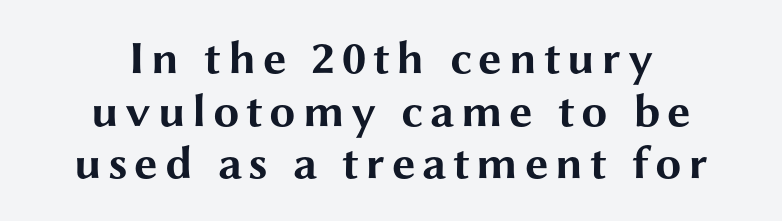
{"serif": "no", "italic": "no", "bold": "yes", "weight": "bold", "width": "wide", "stroke_contrast": "medium", "x_height": "medium", "monospaced": "no", "underline": "no", "align": "center", "line_spacing": "tight", "line_spacing_ratio": 1.12, "glyph_px": 47}
